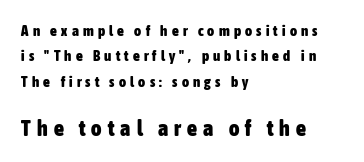
Q: Is the text bold? A: Yes.
Q: Is the text italic (slanted)? A: No, it is upright.
Q: Is the text underlined? A: No.
Q: How is the paragraph aligned? A: Left-aligned.
Q: Is the spacing between letters normal or unusually wide? A: Unusually wide.
Q: Is the spacing between lines tight, normal or loose? A: Normal.
Q: Which block of text is set in a larger size, the first (top) or the second (bottom)? A: The second (bottom) one.
